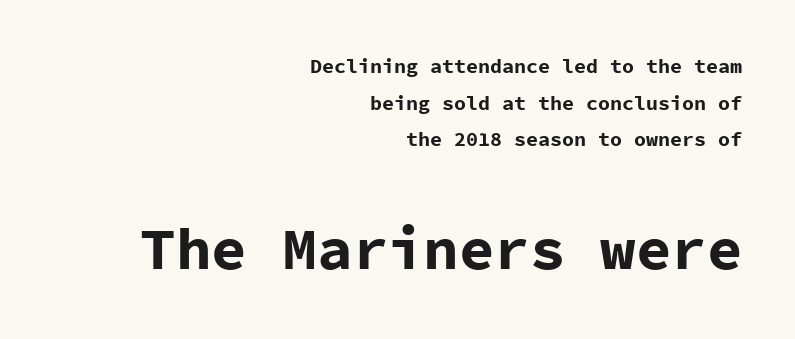
The image shows 59 px bold sans-serif type, upright, monospaced; set right-aligned, line spacing 1.83x, normal letter spacing, not underlined; the second (bottom) block is 2.95x larger; low stroke contrast and a medium x-height.
